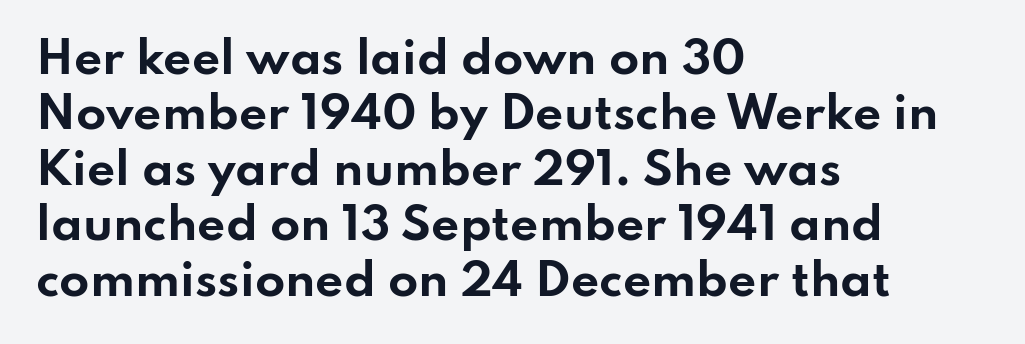
Q: Is the text bold? A: Yes.
Q: Is the text italic (slanted)? A: No, it is upright.
Q: Is the typeface a serif or a sans-serif typeface? A: Sans-serif.
Q: Is the text underlined? A: No.
Q: How is the paragraph aligned? A: Left-aligned.
Q: Is the spacing between letters normal or unusually wide? A: Normal.
Q: Is the spacing between lines tight, normal or loose? A: Normal.
Q: Width (condensed, normal, or wide)? A: Wide.
Q: Stroke contrast? A: Low.
Q: x-height? A: Small.
Q: Monospaced? A: No.
